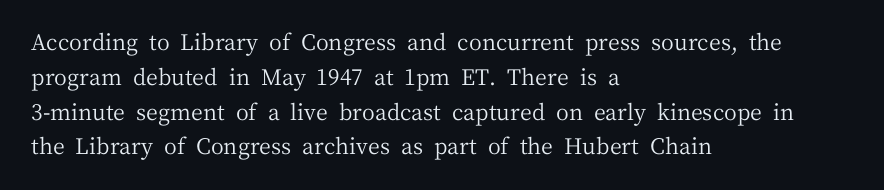
All the whitespace from short lines collects on the right. No extra tracking has been applied to these lines. Characters remain perfectly vertical along every line. The space beneath each line is pristine and unruled. Vertical stems look standard width or narrower in stroke.
